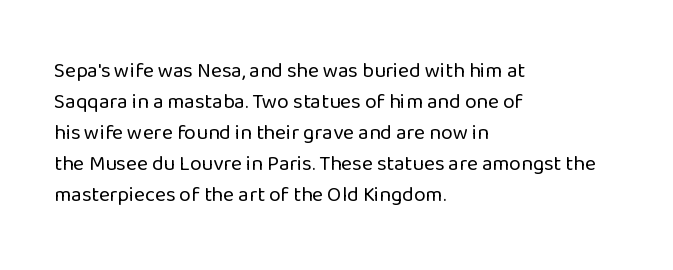
Q: Is the text bold? A: No.
Q: Is the text italic (slanted)? A: No, it is upright.
Q: Is the text underlined? A: No.
Q: How is the paragraph aligned? A: Left-aligned.
Q: Is the spacing between letters normal or unusually wide? A: Normal.
Q: Is the spacing between lines tight, normal or loose? A: Normal.
